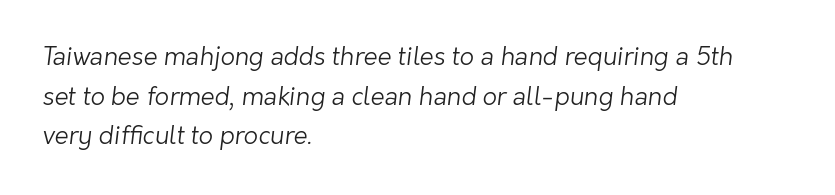
The image shows 25 px text type; set left-aligned, normal line spacing (1.59x), normal letter spacing, not underlined.
